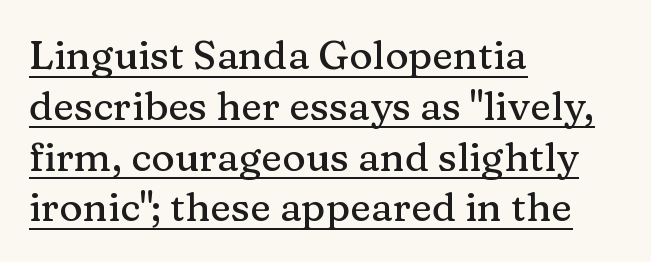
{"serif": "yes", "italic": "no", "width": "normal", "stroke_contrast": "medium", "x_height": "medium", "monospaced": "no", "underline": "yes", "align": "left", "line_spacing": "normal", "line_spacing_ratio": 1.27, "letter_spacing": "normal", "letter_spacing_em": 0.0, "glyph_px": 40}
